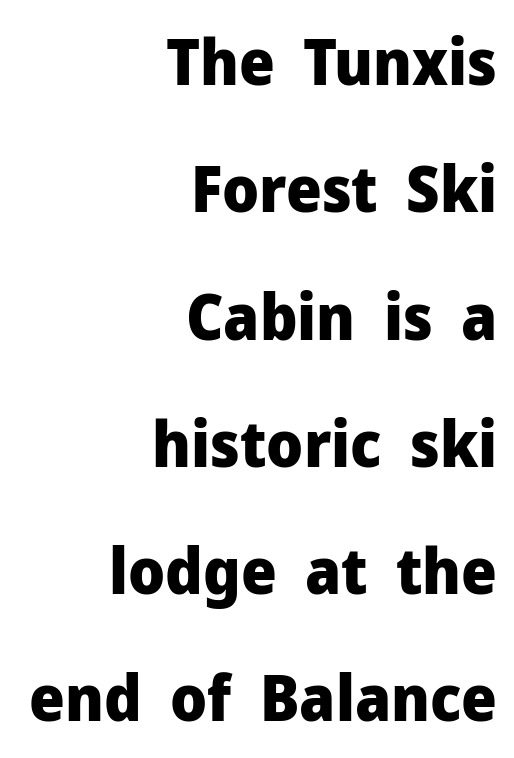
There is no visible air inserted between adjacent glyphs. The text block is weighted toward the right margin, trailing off unevenly leftward. Does the type have serifs? No, each stem ends abruptly. The rendering uses natural spacing where letterforms have individual widths.
